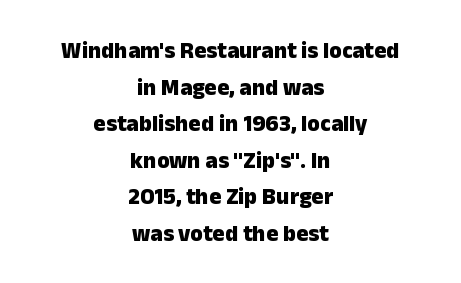
Inter-character spacing is left at the font's built-in metrics. The passage is arranged like a title page — every line centered. Descenders hang freely into open space. The strokes are fattened all the way to bold.
